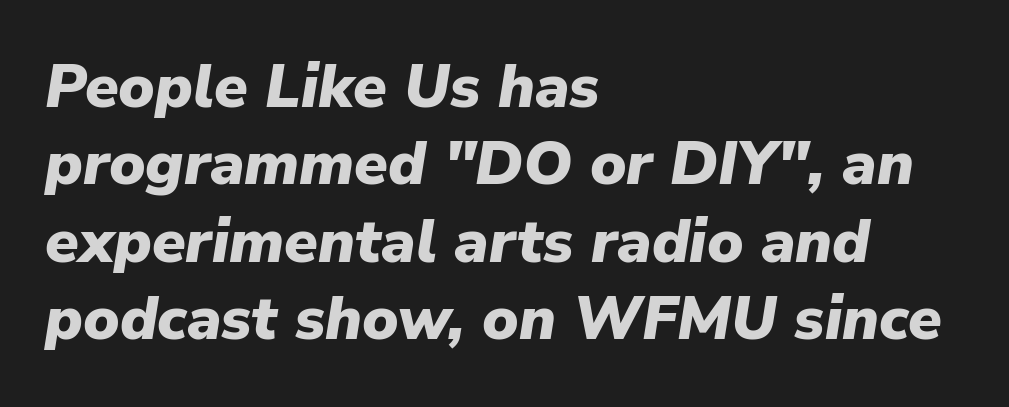
{"italic": "yes", "lean": "right", "slant_degrees": 9, "bold": "yes", "weight": "heavy", "width": "normal", "stroke_contrast": "low", "x_height": "medium", "monospaced": "no", "underline": "no", "align": "left", "line_spacing": "normal", "line_spacing_ratio": 1.27, "letter_spacing": "normal", "letter_spacing_em": 0.0, "glyph_px": 61}
